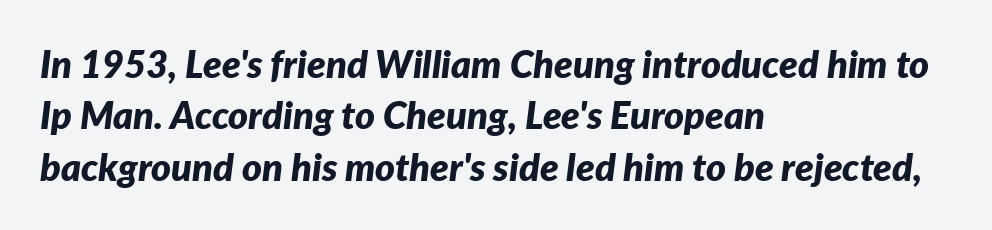
{"italic": "yes", "lean": "right", "slant_degrees": 7, "bold": "yes", "weight": "bold", "width": "normal", "stroke_contrast": "low", "x_height": "medium", "monospaced": "no", "underline": "no", "align": "left", "line_spacing": "normal", "line_spacing_ratio": 1.35, "letter_spacing": "normal", "letter_spacing_em": 0.0, "glyph_px": 38}
